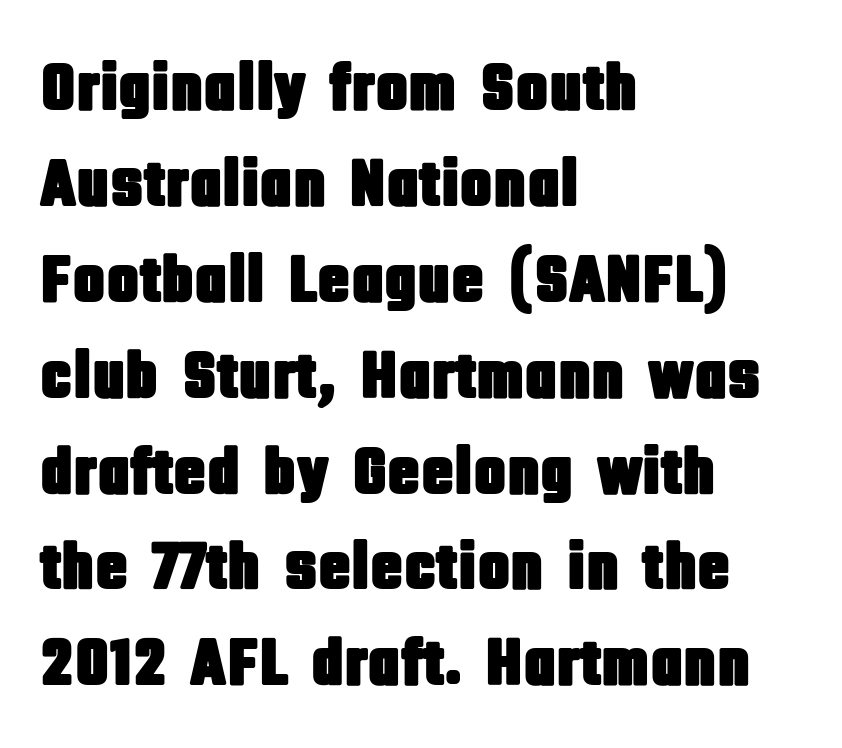
The image shows 68 px condensed sans-serif type, upright; set left-aligned, normal line spacing (1.41x), normal letter spacing, not underlined; low stroke contrast and a large x-height.
